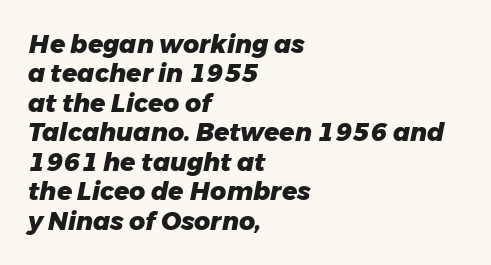
Heavy, bold letterforms. Only glyphs here, with clear space below each row. Does extra space separate the letters? No, they use regular spacing. These lines stack with their left ends in a neat column. The whole block is typeset with a tilt.
